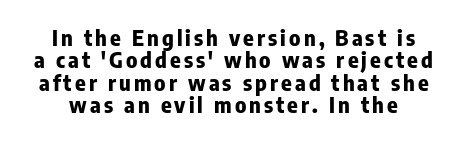
The image shows 22 px bold type, upright; set tight line spacing (1.02x), not underlined.
